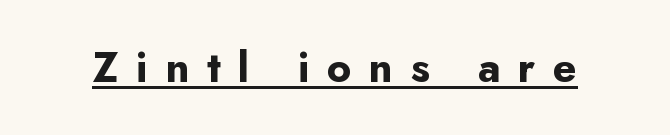
Q: Is the text bold? A: Yes.
Q: Is the text italic (slanted)? A: No, it is upright.
Q: Is the typeface a serif or a sans-serif typeface? A: Sans-serif.
Q: Is the text underlined? A: Yes.
Q: Is the spacing between letters normal or unusually wide? A: Unusually wide.
Q: Width (condensed, normal, or wide)? A: Normal.
Q: Stroke contrast? A: Low.
Q: x-height? A: Small.
Q: Monospaced? A: No.
